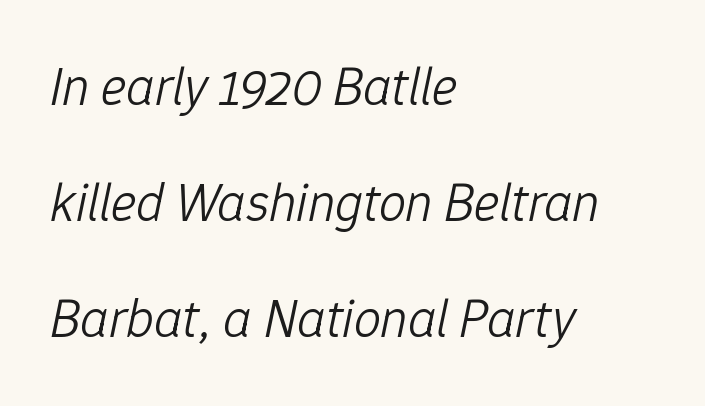
Unbolded letterforms with no extra heft. There's an unmistakable incline to the writing here. This sample is left-justified, so line endings fall wherever the words run out. There is no visible air inserted between adjacent glyphs. This rendering features lettering with no underline. One glance says open: line gaps are wider than usual.
